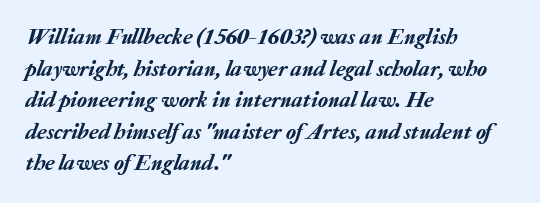
The image shows 23 px text type, italic (leaning right); set left-aligned, normal line spacing (1.37x), normal letter spacing, not underlined.
